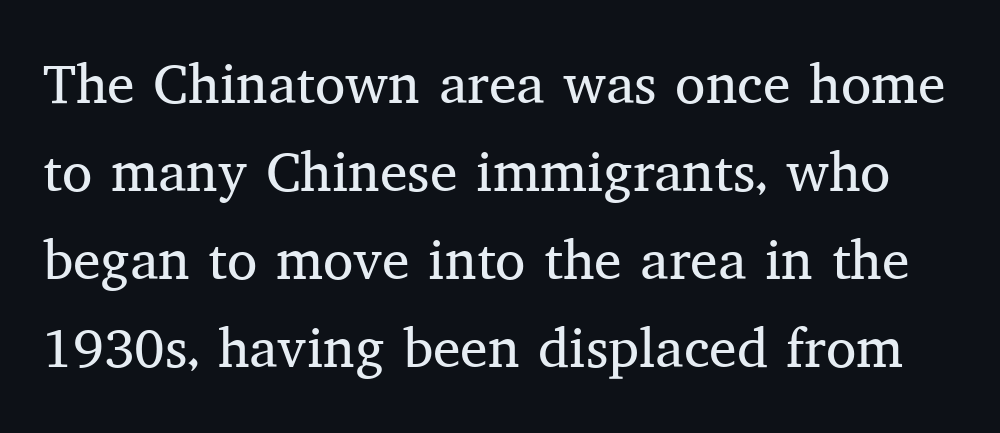
Ink coverage per letter is moderate at most. You can tell it's not italic because the verticals are truly vertical. Descenders hang freely into open space. Is this a sans? No — the strokes have serifs.
